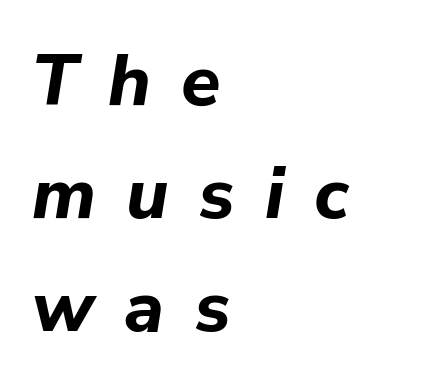
Q: Is the text bold? A: Yes.
Q: Is the text italic (slanted)? A: Yes, it leans right by about 9 degrees.
Q: Is the text underlined? A: No.
Q: How is the paragraph aligned? A: Left-aligned.
Q: Is the spacing between letters normal or unusually wide? A: Unusually wide.
Q: Is the spacing between lines tight, normal or loose? A: Normal.
Q: Width (condensed, normal, or wide)? A: Normal.
Q: Stroke contrast? A: Low.
Q: x-height? A: Medium.
Q: Monospaced? A: No.
